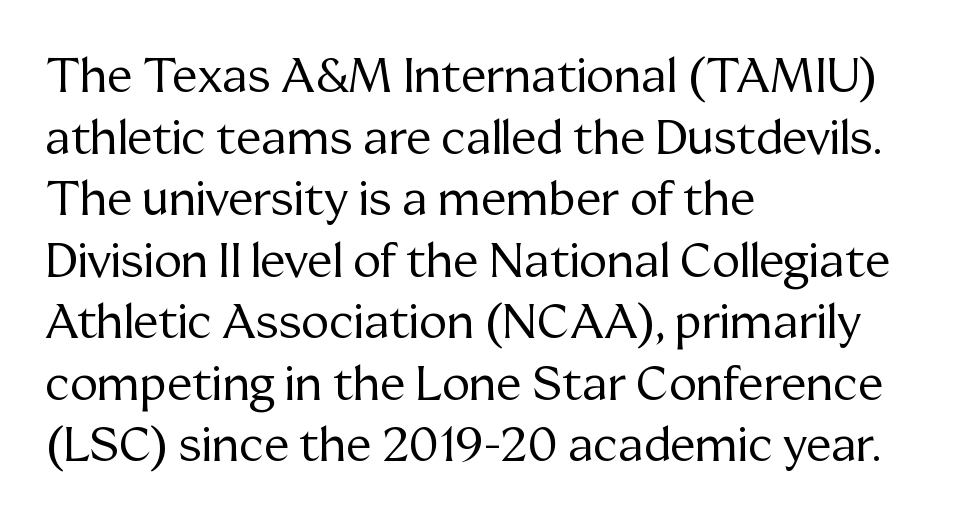
The image shows 47 px regular-weight serif type, upright; set left-aligned, normal line spacing (1.31x), normal letter spacing, not underlined; medium stroke contrast and a medium x-height.
